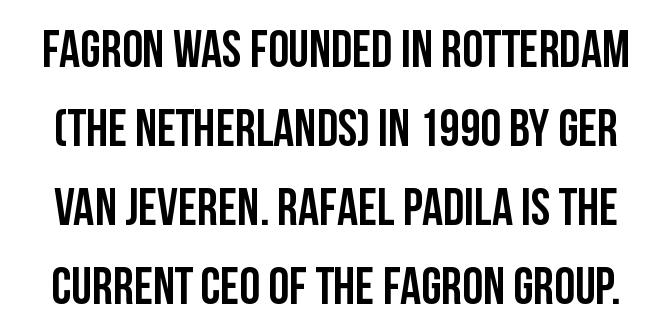
Q: Is the text bold? A: Yes.
Q: Is the text italic (slanted)? A: No, it is upright.
Q: Is the typeface a serif or a sans-serif typeface? A: Sans-serif.
Q: Is the text underlined? A: No.
Q: Is the spacing between letters normal or unusually wide? A: Normal.
Q: Is the spacing between lines tight, normal or loose? A: Normal.
Q: Width (condensed, normal, or wide)? A: Condensed.
Q: Stroke contrast? A: Low.
Q: x-height? A: Large.
Q: Monospaced? A: No.
